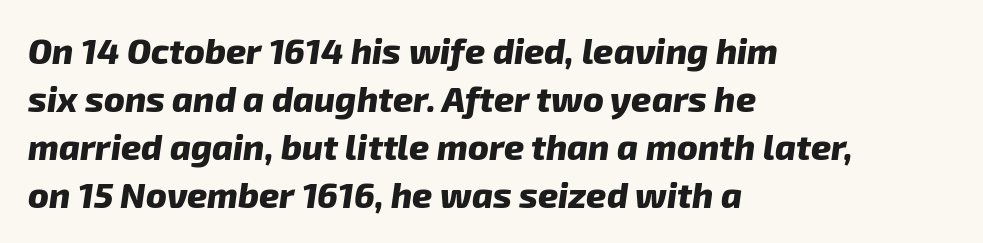
Q: Is the text bold? A: Yes.
Q: Is the typeface a serif or a sans-serif typeface? A: Sans-serif.
Q: Is the text underlined? A: No.
Q: How is the paragraph aligned? A: Left-aligned.
Q: Is the spacing between letters normal or unusually wide? A: Normal.
Q: Is the spacing between lines tight, normal or loose? A: Normal.
Q: Width (condensed, normal, or wide)? A: Normal.
Q: Stroke contrast? A: Low.
Q: x-height? A: Medium.
Q: Monospaced? A: No.
